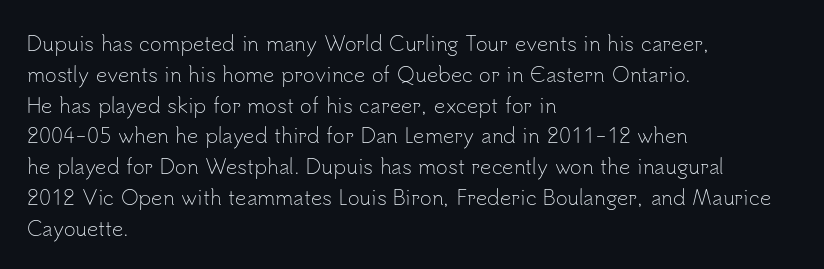
The image shows 20 px text type, upright; set left-aligned, normal line spacing (1.54x), normal letter spacing, not underlined.
